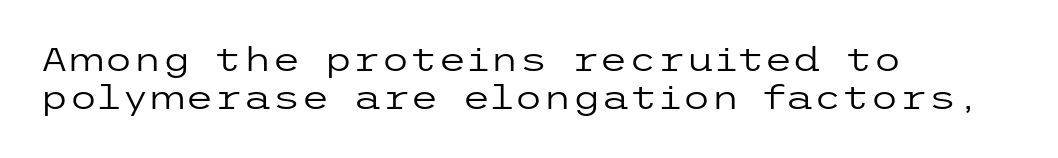
The cut favours lightness, reaching ordinary text weight at its darkest. The text block is weighted toward the left margin, trailing off unevenly rightward. The letters stand straight up with perfectly vertical stems. The typeface chosen for these lines omits serifs.
